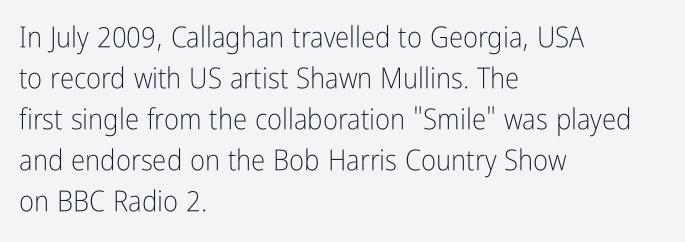
{"serif": "no", "italic": "no", "bold": "no", "weight": "light", "width": "condensed", "stroke_contrast": "low", "x_height": "medium", "monospaced": "no", "underline": "no", "align": "left", "line_spacing": "normal", "line_spacing_ratio": 1.41, "letter_spacing": "normal", "letter_spacing_em": 0.0, "glyph_px": 29}
